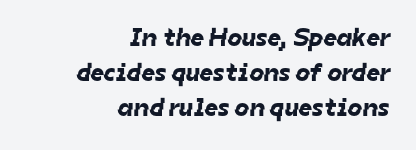
{"underline": "no", "align": "right", "line_spacing": "normal", "line_spacing_ratio": 1.35, "letter_spacing": "normal", "letter_spacing_em": 0.0, "glyph_px": 26}
